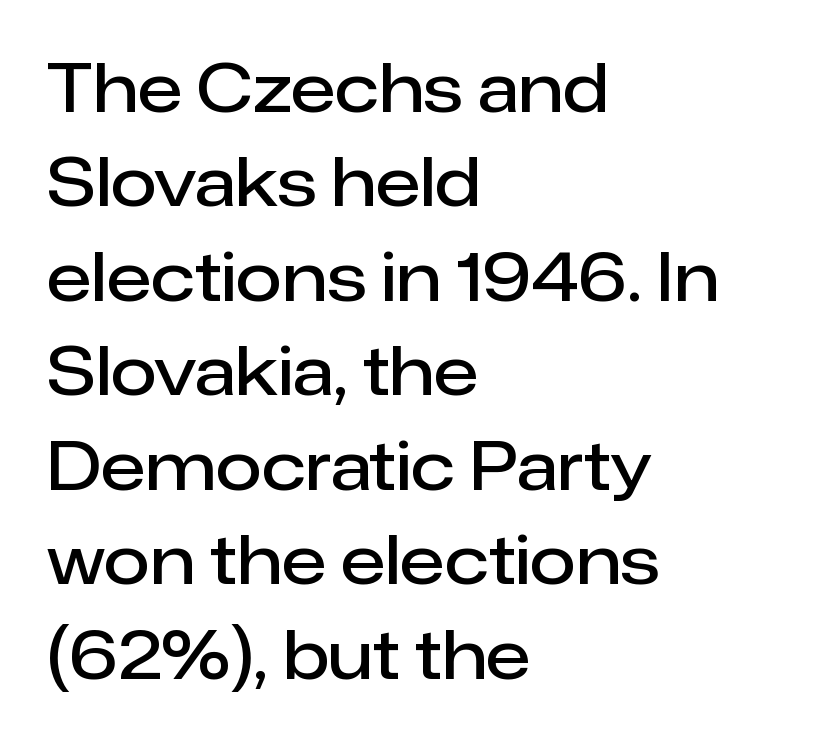
The image shows 67 px semibold sans-serif type, upright; set left-aligned, normal line spacing (1.41x), normal letter spacing, not underlined; low stroke contrast and a medium x-height.
